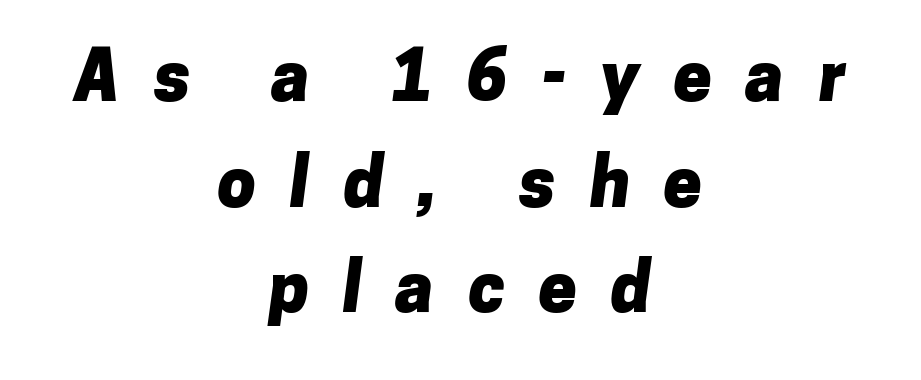
Q: Is the text bold? A: Yes.
Q: Is the typeface a serif or a sans-serif typeface? A: Sans-serif.
Q: Is the text underlined? A: No.
Q: How is the paragraph aligned? A: Centered.
Q: Is the spacing between letters normal or unusually wide? A: Unusually wide.
Q: Is the spacing between lines tight, normal or loose? A: Normal.
Q: Width (condensed, normal, or wide)? A: Normal.
Q: Stroke contrast? A: Low.
Q: x-height? A: Medium.
Q: Monospaced? A: No.
